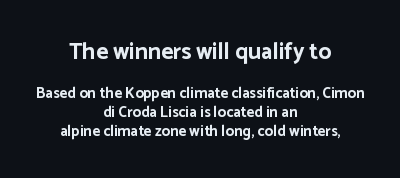
Q: Is the text bold? A: Yes.
Q: Is the text italic (slanted)? A: No, it is upright.
Q: Is the text underlined? A: No.
Q: How is the paragraph aligned? A: Centered.
Q: Is the spacing between letters normal or unusually wide? A: Normal.
Q: Is the spacing between lines tight, normal or loose? A: Normal.
Q: Which block of text is set in a larger size, the first (top) or the second (bottom)? A: The first (top) one.
